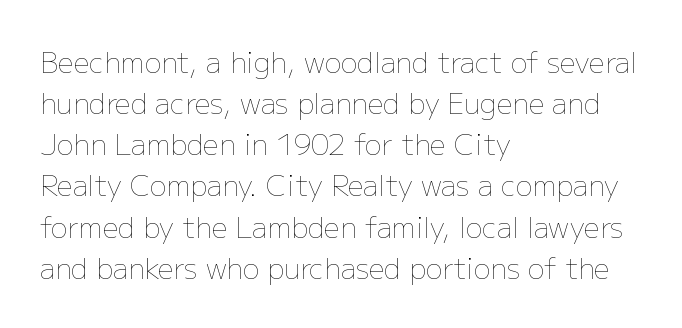
The image shows 28 px thin type, upright; set left-aligned, normal line spacing (1.47x), normal letter spacing, not underlined; low stroke contrast and a medium x-height.
